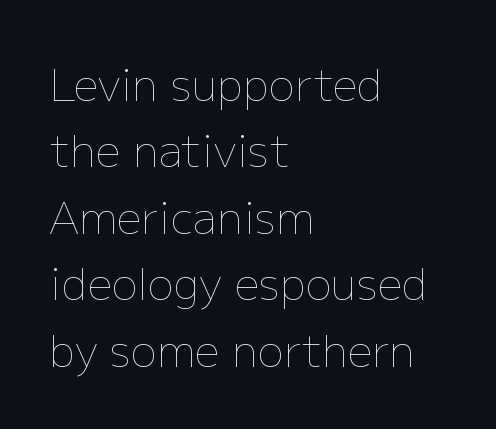
Q: Is the text bold? A: No.
Q: Is the text italic (slanted)? A: No, it is upright.
Q: Is the text underlined? A: No.
Q: How is the paragraph aligned? A: Left-aligned.
Q: Is the spacing between letters normal or unusually wide? A: Normal.
Q: Is the spacing between lines tight, normal or loose? A: Normal.
Q: Width (condensed, normal, or wide)? A: Normal.
Q: Stroke contrast? A: Low.
Q: x-height? A: Medium.
Q: Monospaced? A: No.
